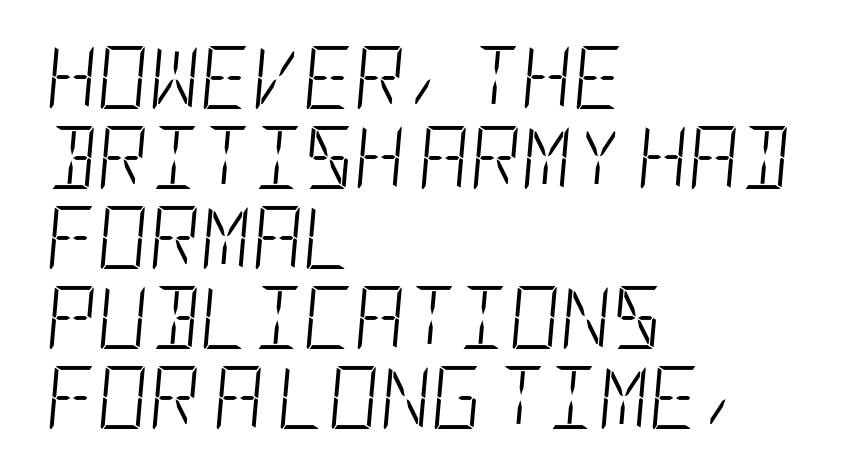
The image shows 63 px light, condensed type, italic (leaning right); set left-aligned, normal line spacing (1.27x), normal letter spacing, not underlined; low stroke contrast and a large x-height.
